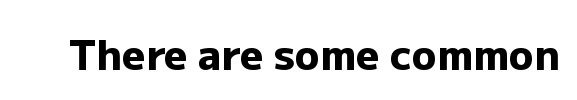
Is this a fixed-width face? No — the glyphs have proportional, varying widths. The type sits square on the baseline with zero lean. Nope, no serifs anywhere on these letters. Observe the ordinary spacing: letters are neighbours, not strangers. The area under the type is left untouched.
